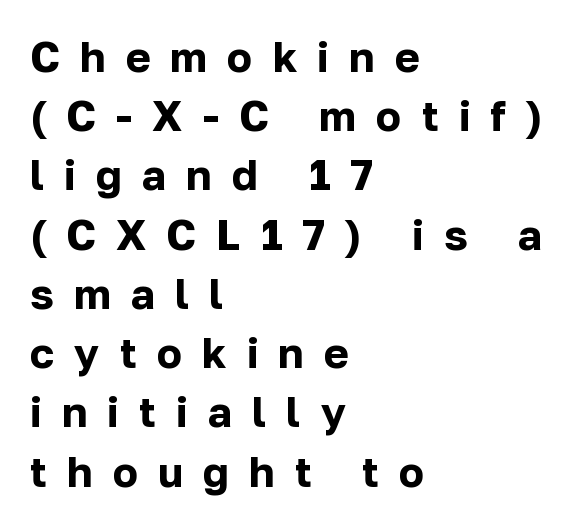
In CSS terms this would be text-align: left. Baseline-to-baseline distance is the conventional proportion of letter height. Notice how thick the strokes are: this is what a full bold looks like. This sample uses expanded letter spacing, leaving extra air between glyphs. The face used here is proportionally spaced, like ordinary book or web type. The type sits square on the baseline with zero lean.
